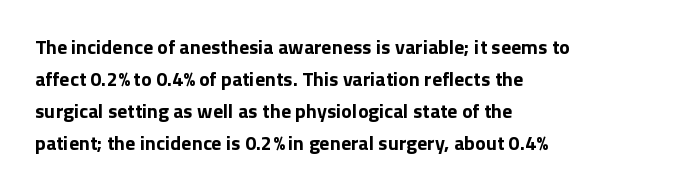
The image shows 20 px bold type, upright; set left-aligned, normal line spacing (1.6x), normal letter spacing, not underlined.
